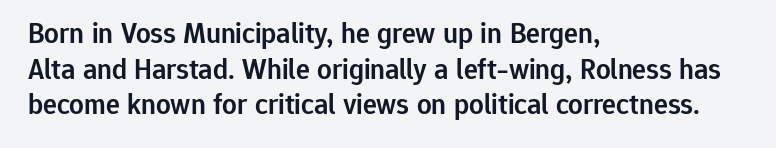
{"serif": "no", "italic": "no", "bold": "semi", "weight": "semibold", "width": "normal", "stroke_contrast": "low", "x_height": "medium", "monospaced": "no", "underline": "no", "align": "left", "line_spacing_ratio": 1.23, "letter_spacing": "normal", "letter_spacing_em": 0.0, "glyph_px": 29}
